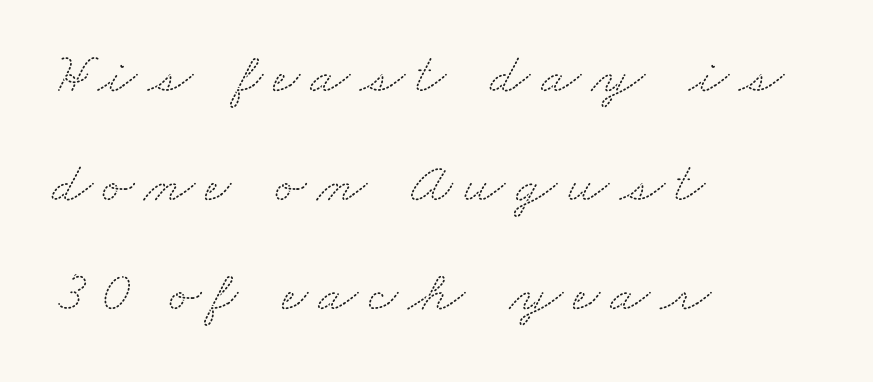
{"serif": "yes", "width": "wide", "stroke_contrast": "medium", "x_height": "small", "monospaced": "no", "underline": "no", "align": "left", "line_spacing_ratio": 1.88, "glyph_px": 58}
